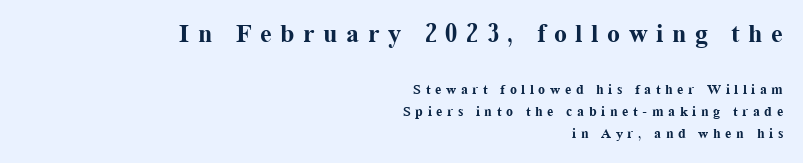
The letters are bold, with thick, heavy strokes. Style check: upright. A flush-right, rag-left setting is used for this passage. Visually, the top section dominates because its glyphs are scaled up. Short note: letters widely spaced.
